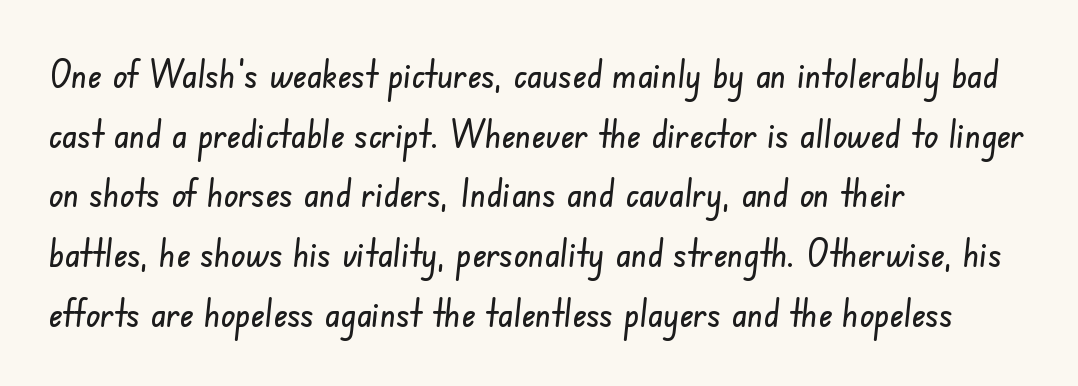
The image shows 38 px condensed sans-serif type; set left-aligned, normal line spacing (1.57x), normal letter spacing, not underlined; low stroke contrast and a small x-height.
